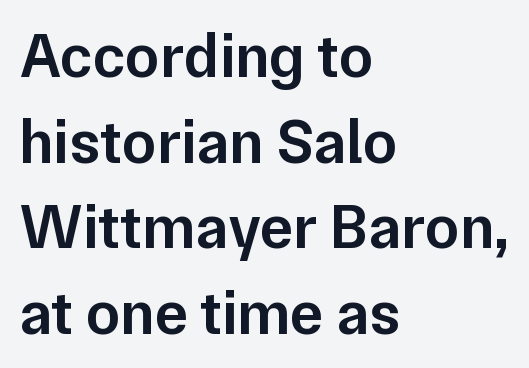
These lines keep a tight, regular rhythm from letter to letter. Posture: straight, roman, zero tilt. To sum up the face: it is a sans, with no serifs. The zone under the glyphs is completely vacant. Is this a fixed-width face? No — the glyphs have proportional, varying widths.
